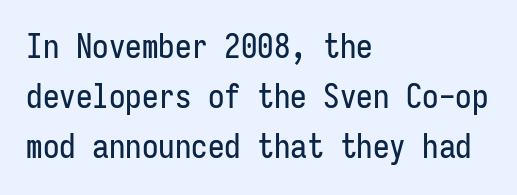
The image shows 33 px condensed sans-serif type, upright, monospaced; set left-aligned, normal line spacing (1.52x), normal letter spacing, not underlined; low stroke contrast and a medium x-height.
